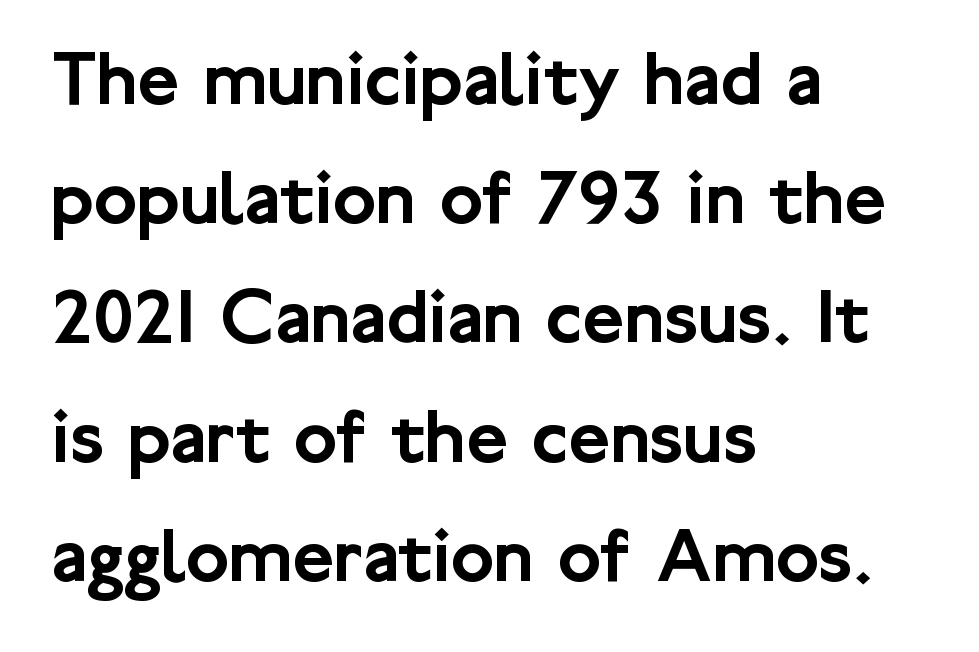
The image shows 80 px sans-serif type, upright; set left-aligned, normal line spacing (1.49x), normal letter spacing, not underlined; low stroke contrast and a medium x-height.
